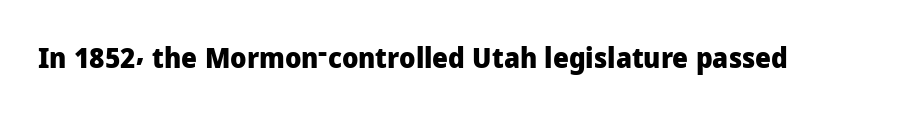
Q: Is the text bold? A: Yes.
Q: Is the text italic (slanted)? A: No, it is upright.
Q: Is the typeface a serif or a sans-serif typeface? A: Sans-serif.
Q: Is the text underlined? A: No.
Q: Is the spacing between letters normal or unusually wide? A: Normal.
Q: Width (condensed, normal, or wide)? A: Normal.
Q: Stroke contrast? A: Low.
Q: x-height? A: Medium.
Q: Monospaced? A: No.
